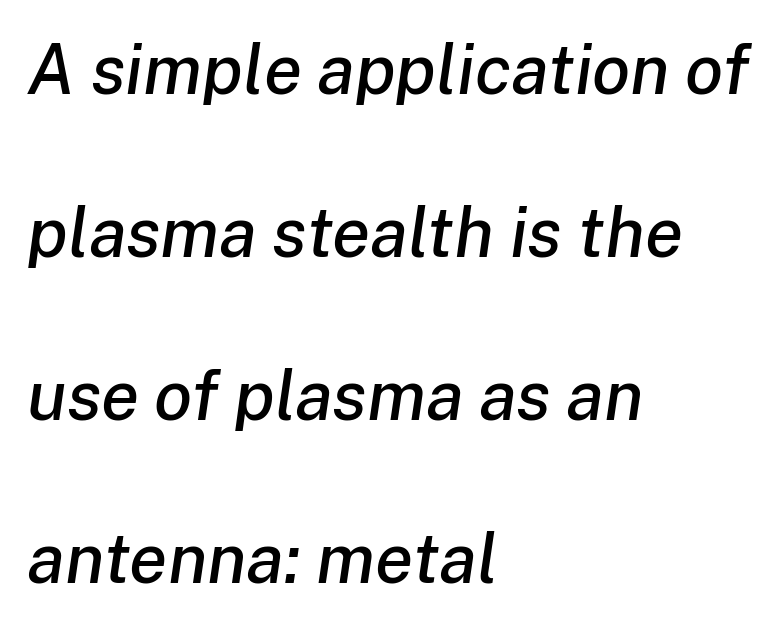
Q: Is the text italic (slanted)? A: Yes, it leans right by about 8 degrees.
Q: Is the text underlined? A: No.
Q: How is the paragraph aligned? A: Left-aligned.
Q: Is the spacing between letters normal or unusually wide? A: Normal.
Q: Is the spacing between lines tight, normal or loose? A: Loose.
Q: Width (condensed, normal, or wide)? A: Normal.
Q: Stroke contrast? A: Low.
Q: x-height? A: Medium.
Q: Monospaced? A: No.
